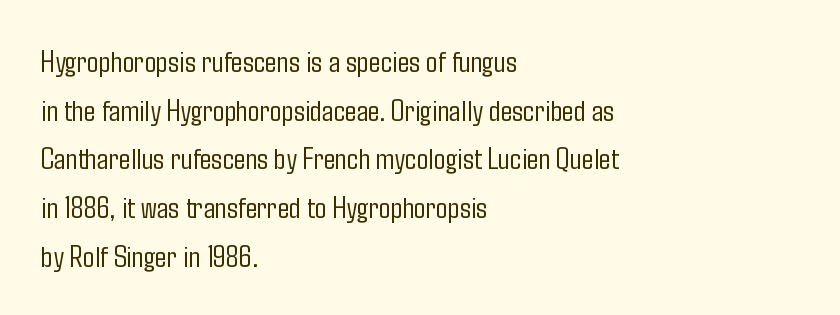
{"serif": "no", "italic": "no", "bold": "no", "weight": "light", "width": "condensed", "stroke_contrast": "low", "x_height": "medium", "monospaced": "no", "underline": "no", "align": "left", "line_spacing": "normal", "line_spacing_ratio": 1.57, "letter_spacing": "normal", "letter_spacing_em": 0.0, "glyph_px": 31}
